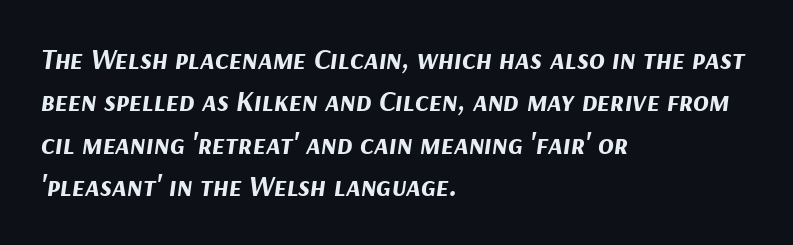
{"italic": "yes", "lean": "right", "slant_degrees": 9, "bold": "yes", "weight": "bold", "width": "normal", "stroke_contrast": "medium", "x_height": "medium", "monospaced": "no", "underline": "no", "align": "left", "line_spacing": "normal", "line_spacing_ratio": 1.46, "letter_spacing": "normal", "letter_spacing_em": 0.0, "glyph_px": 29}
